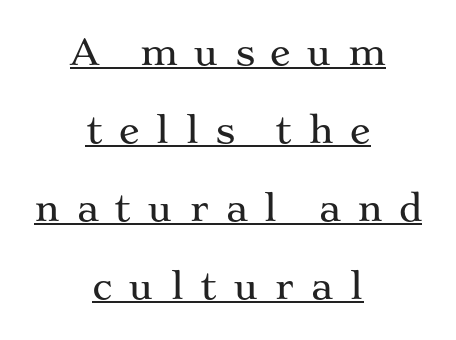
The image shows 35 px wide serif type, upright; set centered, loose line spacing (2.23x), unusually wide letter spacing (+0.44 em), underlined; medium stroke contrast and a medium x-height.
